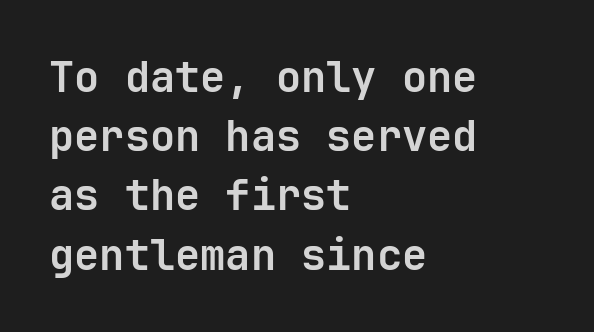
Q: Is the text bold? A: Yes.
Q: Is the text italic (slanted)? A: No, it is upright.
Q: Is the typeface a serif or a sans-serif typeface? A: Sans-serif.
Q: Is the text underlined? A: No.
Q: How is the paragraph aligned? A: Left-aligned.
Q: Is the spacing between letters normal or unusually wide? A: Normal.
Q: Is the spacing between lines tight, normal or loose? A: Normal.
Q: Width (condensed, normal, or wide)? A: Normal.
Q: Stroke contrast? A: Low.
Q: x-height? A: Medium.
Q: Monospaced? A: Yes.
